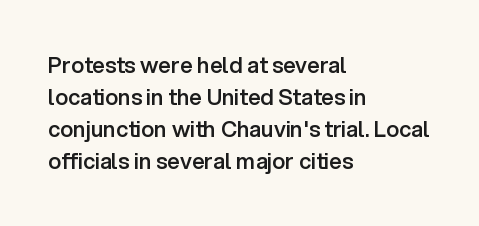
{"italic": "no", "bold": "semi", "underline": "no", "align": "left", "line_spacing": "normal", "line_spacing_ratio": 1.46, "letter_spacing": "normal", "letter_spacing_em": 0.0, "glyph_px": 22}
